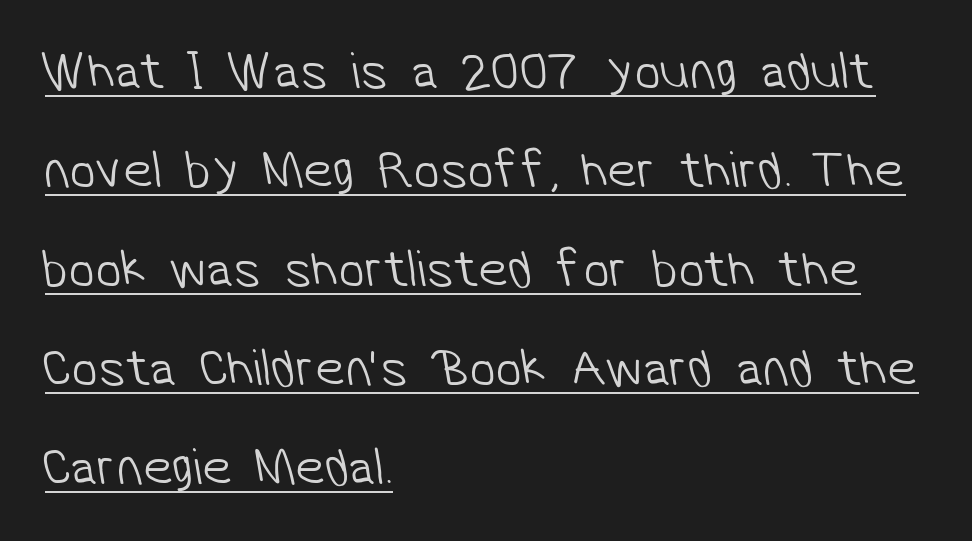
Q: Is the text bold? A: No.
Q: Is the typeface a serif or a sans-serif typeface? A: Sans-serif.
Q: Is the text underlined? A: Yes.
Q: How is the paragraph aligned? A: Left-aligned.
Q: Is the spacing between letters normal or unusually wide? A: Normal.
Q: Width (condensed, normal, or wide)? A: Normal.
Q: Stroke contrast? A: Low.
Q: x-height? A: Medium.
Q: Monospaced? A: No.
